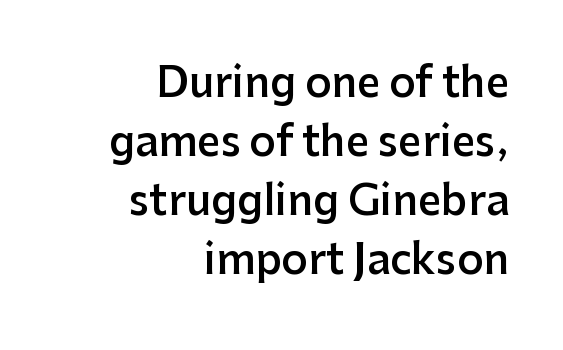
Q: Is the text bold? A: Semi-bold.
Q: Is the text italic (slanted)? A: No, it is upright.
Q: Is the typeface a serif or a sans-serif typeface? A: Sans-serif.
Q: Is the text underlined? A: No.
Q: How is the paragraph aligned? A: Right-aligned.
Q: Is the spacing between letters normal or unusually wide? A: Normal.
Q: Is the spacing between lines tight, normal or loose? A: Normal.
Q: Width (condensed, normal, or wide)? A: Normal.
Q: Stroke contrast? A: Low.
Q: x-height? A: Medium.
Q: Monospaced? A: No.
